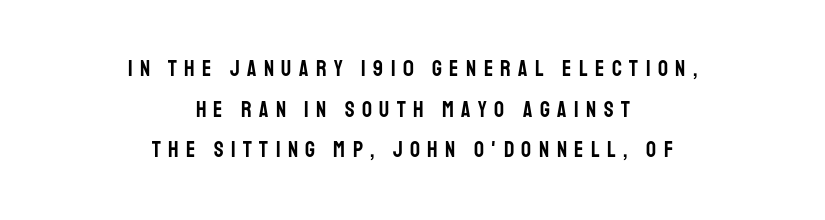
Descenders are the only things crossing below the line. Rendered with straight, roman letterforms. Does extra space separate the letters? Yes, quite a lot of it. The compositor balanced each line on the midline.
